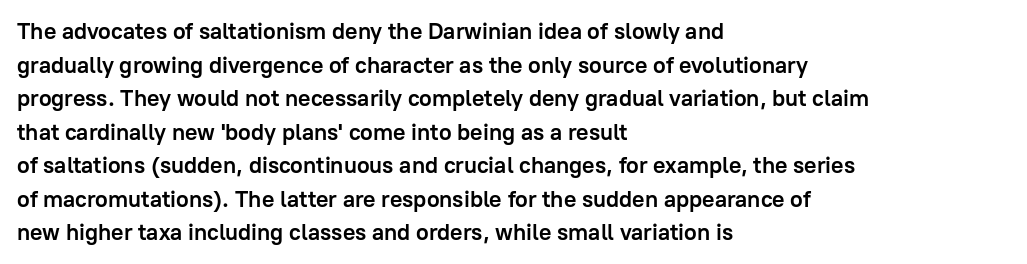
Each line starts at the same left margin while the right side varies. One glance says typical: line gaps are just what's usual. Nope, not italic — everything's standing straight. Plenty of ink on the page — the face is bold.
